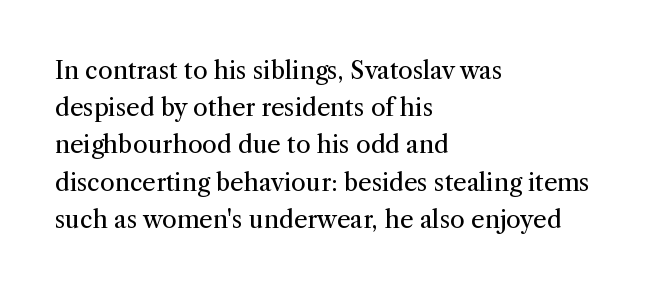
Q: Is the text bold? A: No.
Q: Is the text italic (slanted)? A: No, it is upright.
Q: Is the text underlined? A: No.
Q: How is the paragraph aligned? A: Left-aligned.
Q: Is the spacing between letters normal or unusually wide? A: Normal.
Q: Is the spacing between lines tight, normal or loose? A: Normal.
